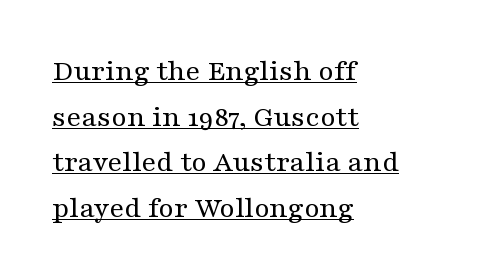
The image shows 31 px regular-weight, wide serif type, upright; set left-aligned, normal line spacing (1.47x), normal letter spacing, underlined; medium stroke contrast and a medium x-height.
